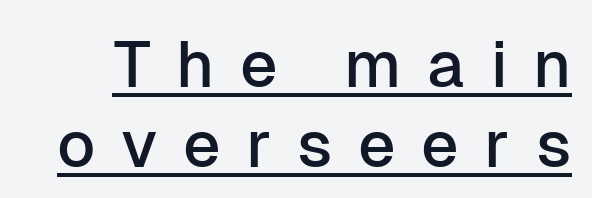
Q: Is the text italic (slanted)? A: No, it is upright.
Q: Is the typeface a serif or a sans-serif typeface? A: Sans-serif.
Q: Is the text underlined? A: Yes.
Q: Is the spacing between letters normal or unusually wide? A: Unusually wide.
Q: Width (condensed, normal, or wide)? A: Normal.
Q: Stroke contrast? A: Low.
Q: x-height? A: Medium.
Q: Monospaced? A: No.
